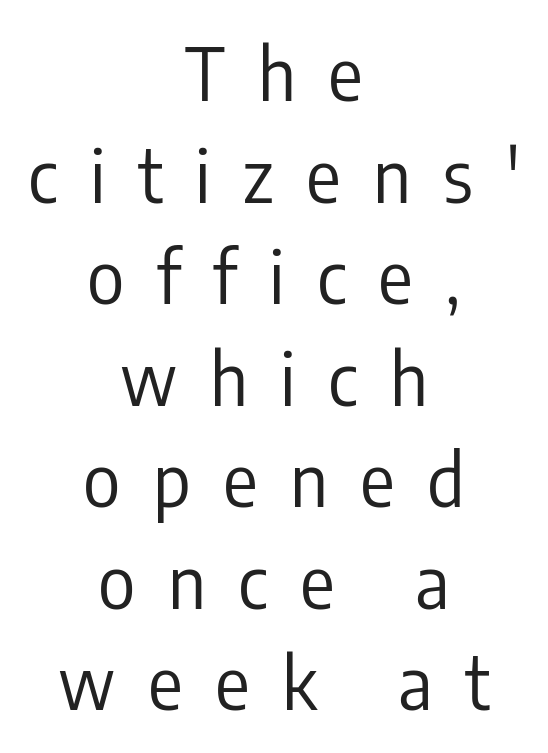
Does extra space separate the letters? Yes, quite a lot of it. Typeset on center — no edge is straight. The text was rendered using a sans face with plain stroke endings. The typesetting does not lean heavy: it is not bold. The rows are spaced the way most documents space them.
